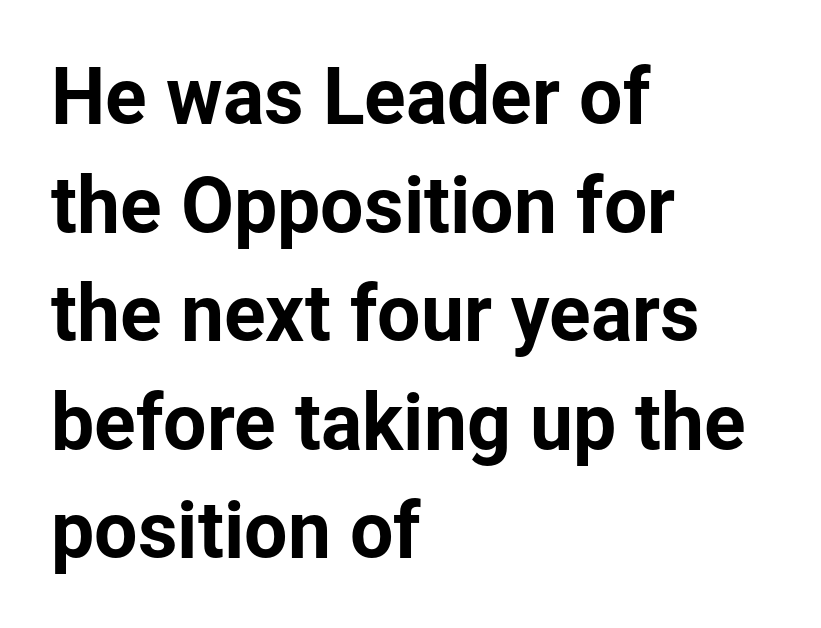
Vertical strokes here are truly vertical. Descenders hang freely into open space. A student would call this left alignment; a typographer would say flush left, rag right. To sum up the face: it is a sans, with no serifs.
